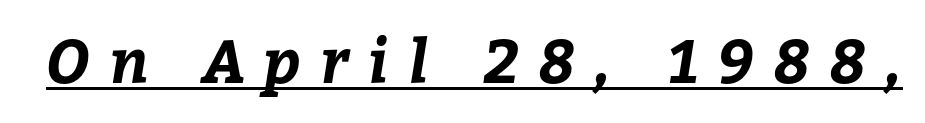
Does extra space separate the letters? Yes, quite a lot of it. The typesetter has applied underlining to the passage shown. This sample has the flowing, uneven cadence of proportional lettering. Stroke thickness is high; the sample reads as a true bold.
